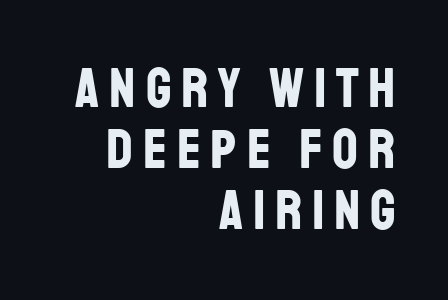
{"serif": "no", "italic": "no", "bold": "yes", "weight": "bold", "width": "condensed", "stroke_contrast": "low", "x_height": "large", "monospaced": "no", "underline": "no", "align": "right", "line_spacing": "tight", "line_spacing_ratio": 1.09, "glyph_px": 56}
